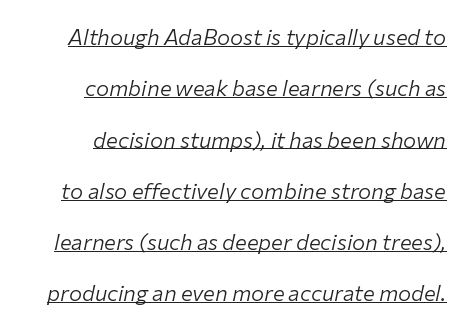
The image shows 22 px text type, italic (leaning right); set loose line spacing (2.33x), normal letter spacing, underlined.
